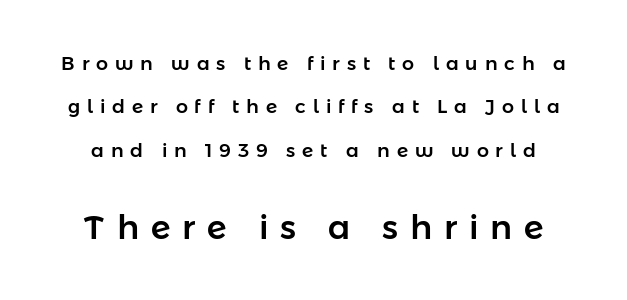
Vertical spacing — loose. Look at the tracking — it's clearly loosened, letters drifting apart. This sample has the flowing, uneven cadence of proportional lettering. The string is rendered with underlining switched off. The face used here is a sans, in the tradition of grotesques and geometrics.
